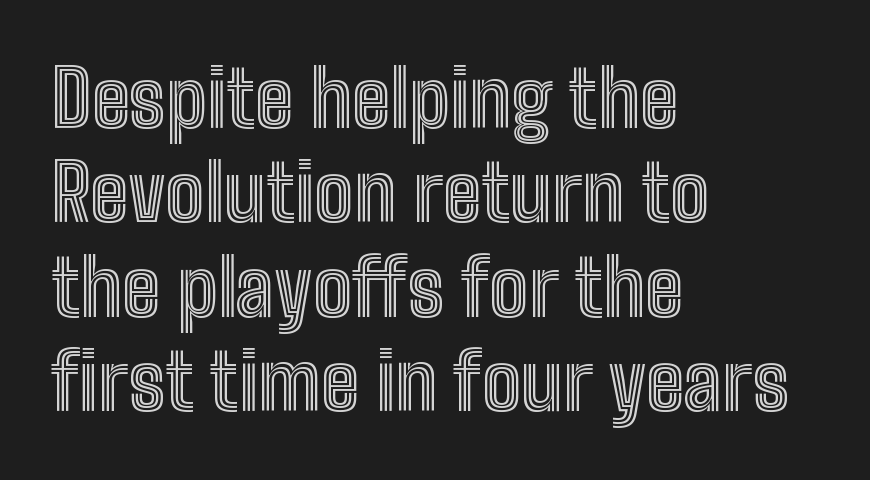
Q: Is the text italic (slanted)? A: No, it is upright.
Q: Is the text underlined? A: No.
Q: How is the paragraph aligned? A: Left-aligned.
Q: Is the spacing between letters normal or unusually wide? A: Normal.
Q: Width (condensed, normal, or wide)? A: Condensed.
Q: x-height? A: Medium.
Q: Monospaced? A: No.
